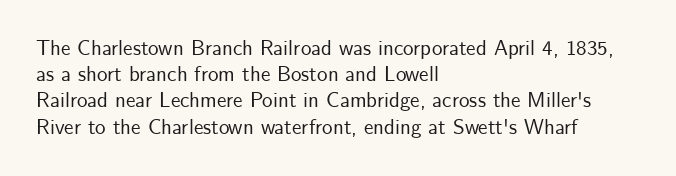
A typesetter would call this leading conventional body-copy spacing. Upright lettering throughout. This rendering uses left alignment, leaving the right contour irregular. The letterforms sit shoulder to shoulder at normal distance. Decoration check: the copy has no underline.
